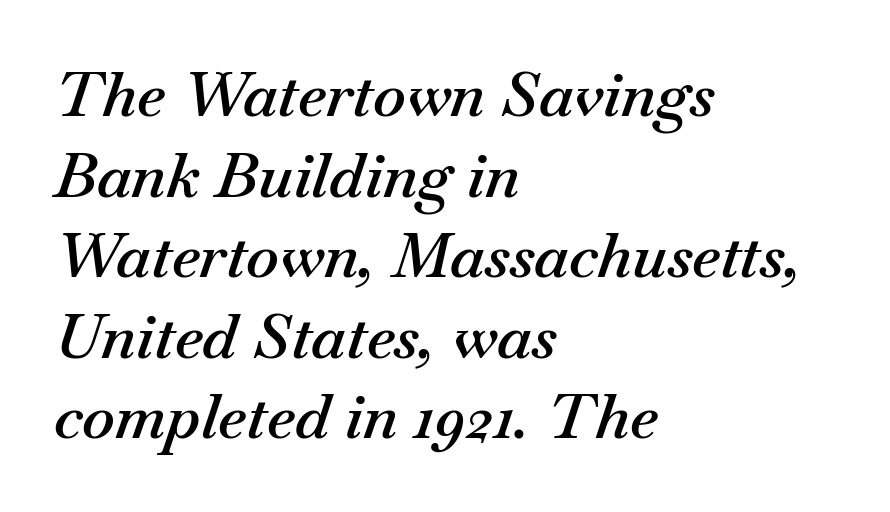
Observe the lean: these are italic letterforms. This rendering leaves character spacing at its baseline value. The face used here is proportionally spaced, like ordinary book or web type. Emphasis by weight is partial: semibold. Layout note: lines flush left.
